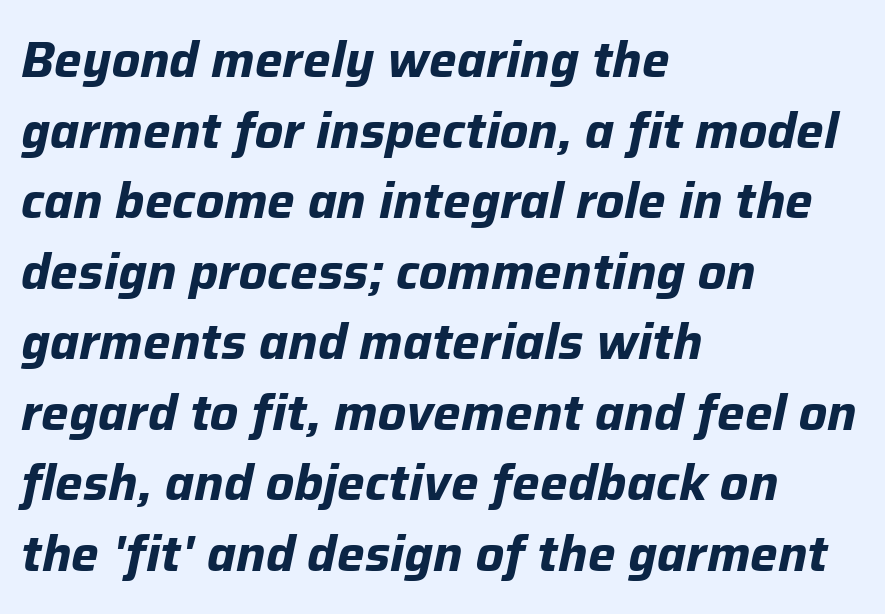
Q: Is the text bold? A: Yes.
Q: Is the text italic (slanted)? A: Yes, it leans right by about 12 degrees.
Q: Is the text underlined? A: No.
Q: How is the paragraph aligned? A: Left-aligned.
Q: Is the spacing between letters normal or unusually wide? A: Normal.
Q: Is the spacing between lines tight, normal or loose? A: Normal.
Q: Width (condensed, normal, or wide)? A: Normal.
Q: Stroke contrast? A: Low.
Q: x-height? A: Medium.
Q: Monospaced? A: No.
